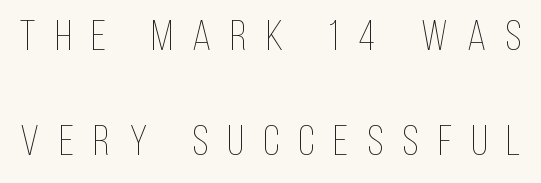
The image shows 43 px thin, condensed type, upright; set loose line spacing (2.44x), unusually wide letter spacing (+0.45 em), not underlined; low stroke contrast and a large x-height.
